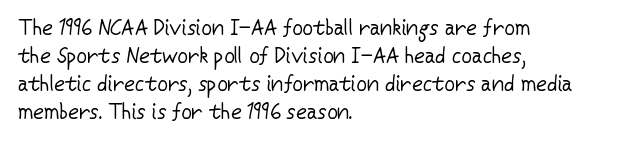
The image shows 21 px text type, upright; set left-aligned, normal line spacing (1.33x), normal letter spacing, not underlined.
